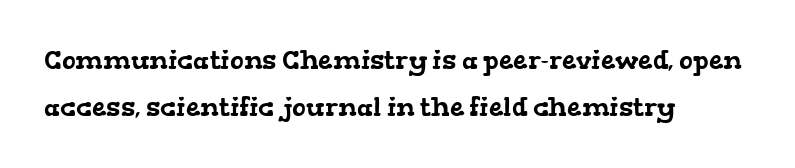
The image shows 26 px text type; set left-aligned, line spacing 1.81x, normal letter spacing, not underlined.
